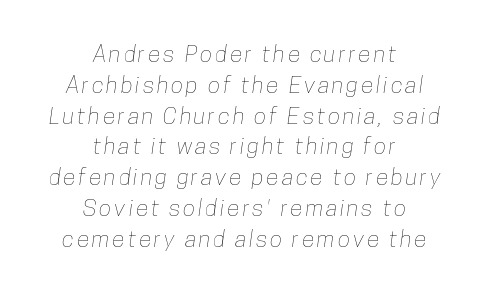
Line starts and ends both wander, symmetrically. The passage shown is not underscored anywhere. In terms of leading, this rendering sits right in the middle.
